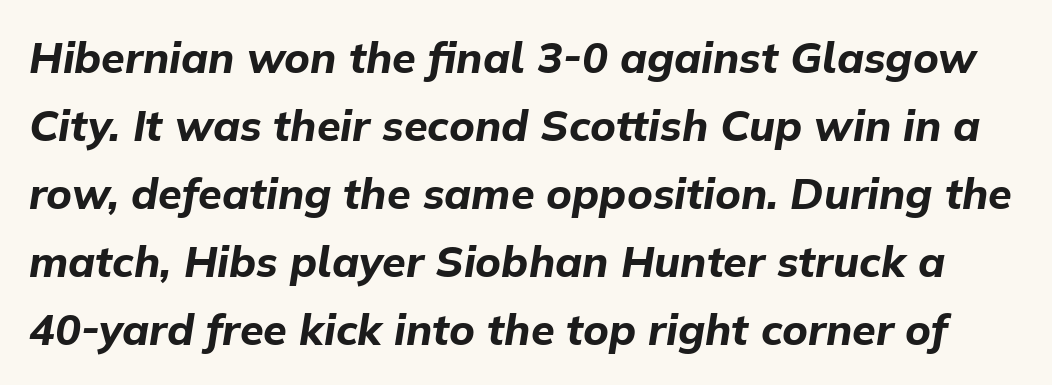
Q: Is the text bold? A: Yes.
Q: Is the text italic (slanted)? A: Yes, it leans right by about 9 degrees.
Q: Is the text underlined? A: No.
Q: Is the spacing between letters normal or unusually wide? A: Normal.
Q: Is the spacing between lines tight, normal or loose? A: Normal.
Q: Width (condensed, normal, or wide)? A: Normal.
Q: Stroke contrast? A: Low.
Q: x-height? A: Medium.
Q: Monospaced? A: No.
